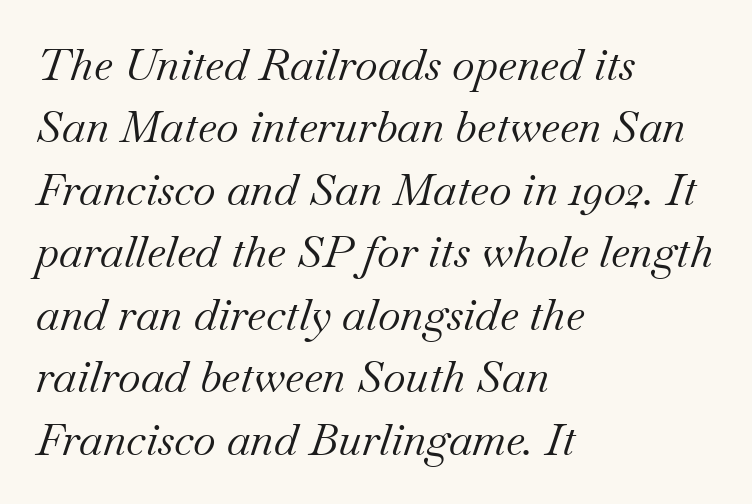
Q: Is the text bold? A: No.
Q: Is the text italic (slanted)? A: Yes, it leans right by about 18 degrees.
Q: Is the typeface a serif or a sans-serif typeface? A: Serif.
Q: Is the text underlined? A: No.
Q: How is the paragraph aligned? A: Left-aligned.
Q: Is the spacing between letters normal or unusually wide? A: Normal.
Q: Is the spacing between lines tight, normal or loose? A: Normal.
Q: Width (condensed, normal, or wide)? A: Normal.
Q: Stroke contrast? A: Medium.
Q: x-height? A: Small.
Q: Monospaced? A: No.
